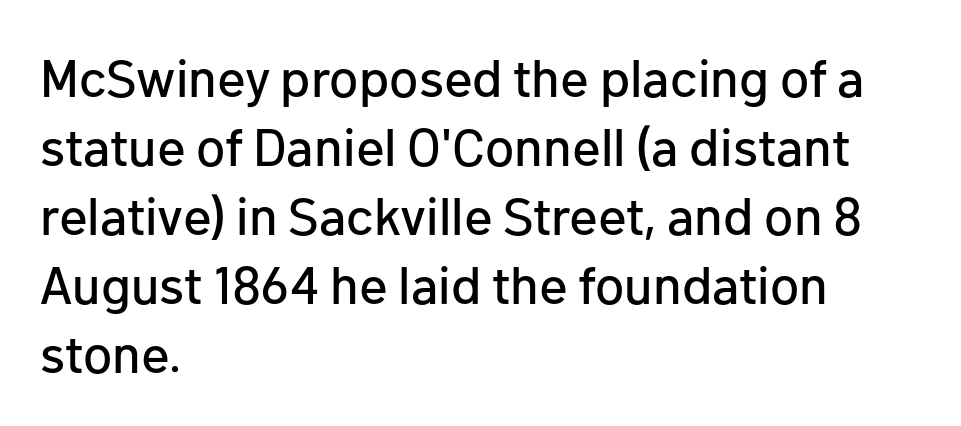
Q: Is the text italic (slanted)? A: No, it is upright.
Q: Is the typeface a serif or a sans-serif typeface? A: Sans-serif.
Q: Is the text underlined? A: No.
Q: How is the paragraph aligned? A: Left-aligned.
Q: Is the spacing between letters normal or unusually wide? A: Normal.
Q: Is the spacing between lines tight, normal or loose? A: Normal.
Q: Width (condensed, normal, or wide)? A: Normal.
Q: Stroke contrast? A: Low.
Q: x-height? A: Medium.
Q: Monospaced? A: No.
